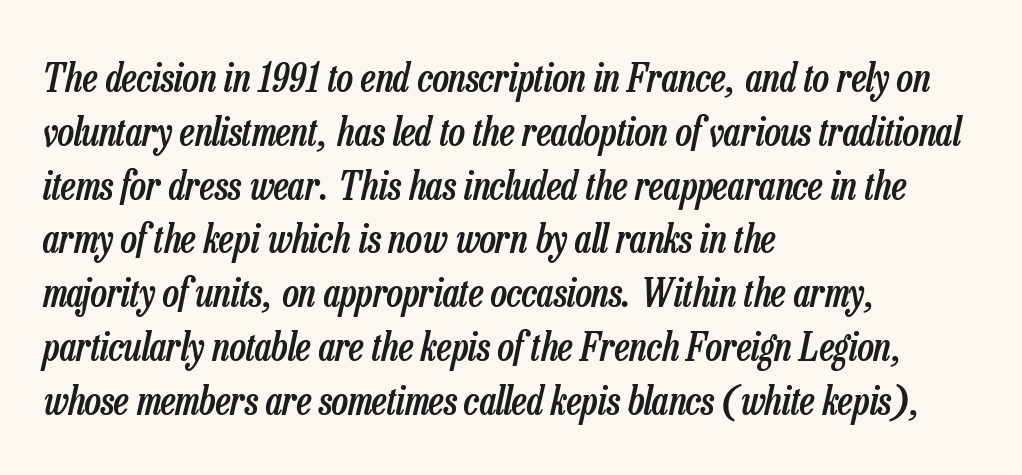
{"italic": "yes", "lean": "right", "slant_degrees": 13, "bold": "semi", "weight": "semibold", "width": "condensed", "stroke_contrast": "low", "x_height": "medium", "monospaced": "no", "underline": "no", "align": "left", "line_spacing": "normal", "line_spacing_ratio": 1.38, "letter_spacing": "normal", "letter_spacing_em": 0.0, "glyph_px": 39}
